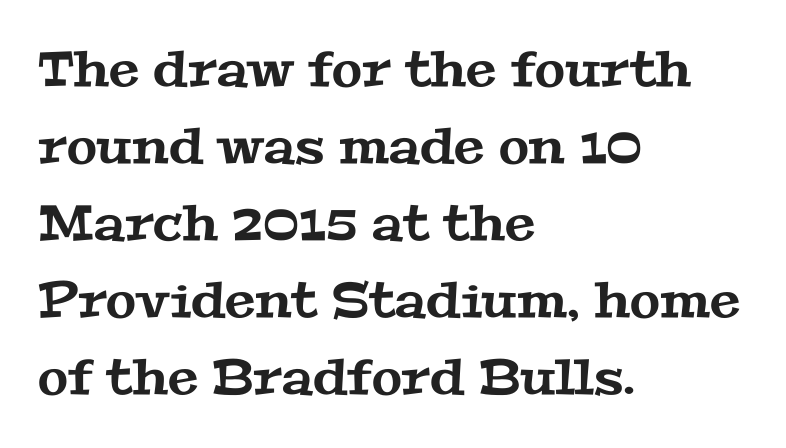
Honestly, the row spacing looks completely unremarkable. The letters sit at their default tracking, neither squeezed nor spread. These lines are set flush left with a ragged right edge. The rendering uses natural spacing where letterforms have individual widths. Does the type have serifs? Yes, each stem ends in a small foot. Check the space under the baseline: it is left empty.
